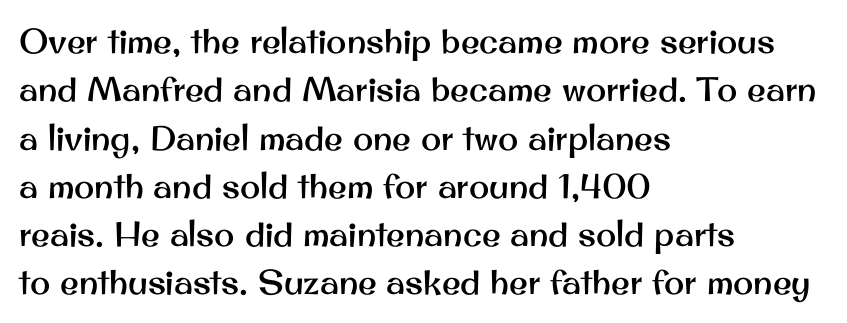
You could not count columns in this text — the font is proportionally spaced. Any mark beneath the type? The region is blank. The passage shown has conventional tracking throughout. A normal amount of white space separates one row of letters from the next. The font's upright variant was chosen for this text.
